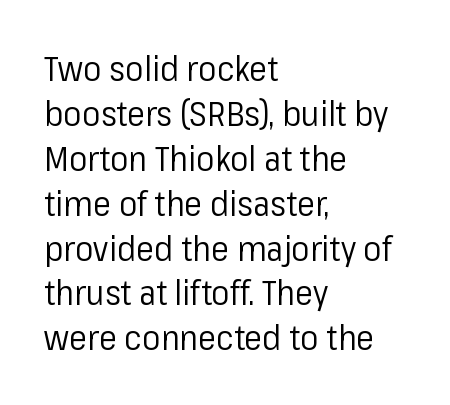
The image shows 34 px regular-weight sans-serif type, upright; set left-aligned, normal line spacing (1.32x), normal letter spacing, not underlined; low stroke contrast and a medium x-height.
